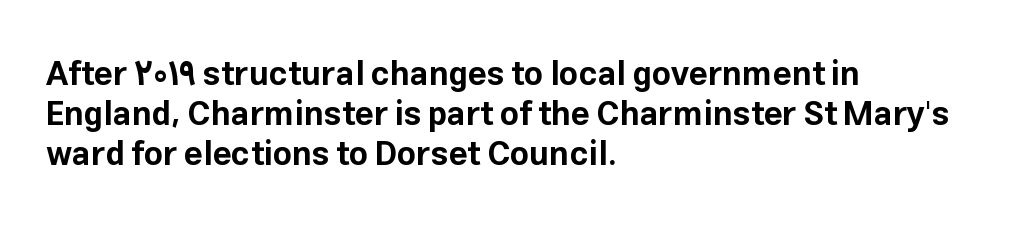
Q: Is the text bold? A: Yes.
Q: Is the text italic (slanted)? A: No, it is upright.
Q: Is the typeface a serif or a sans-serif typeface? A: Sans-serif.
Q: Is the text underlined? A: No.
Q: How is the paragraph aligned? A: Left-aligned.
Q: Is the spacing between letters normal or unusually wide? A: Normal.
Q: Width (condensed, normal, or wide)? A: Normal.
Q: Stroke contrast? A: Low.
Q: x-height? A: Medium.
Q: Monospaced? A: No.
